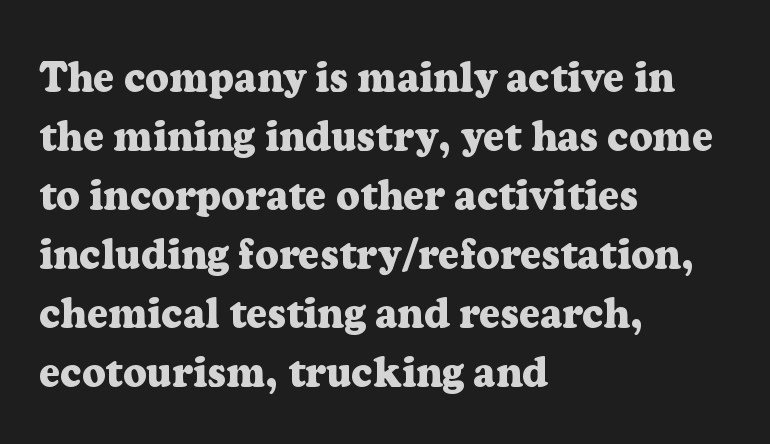
Q: Is the text bold? A: Yes.
Q: Is the text italic (slanted)? A: No, it is upright.
Q: Is the typeface a serif or a sans-serif typeface? A: Serif.
Q: Is the text underlined? A: No.
Q: How is the paragraph aligned? A: Left-aligned.
Q: Is the spacing between letters normal or unusually wide? A: Normal.
Q: Is the spacing between lines tight, normal or loose? A: Normal.
Q: Width (condensed, normal, or wide)? A: Normal.
Q: Stroke contrast? A: Low.
Q: x-height? A: Medium.
Q: Monospaced? A: No.
